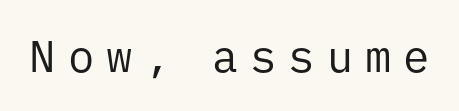
The image shows 44 px regular-weight sans-serif type, upright, monospaced; set unusually wide letter spacing (+0.27 em), not underlined; low stroke contrast and a medium x-height.
